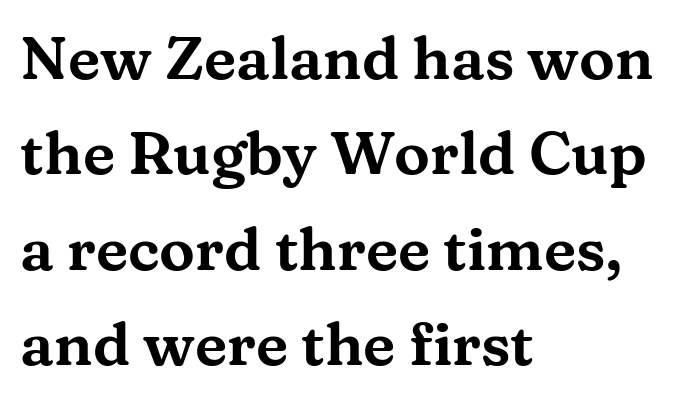
Q: Is the text italic (slanted)? A: No, it is upright.
Q: Is the typeface a serif or a sans-serif typeface? A: Serif.
Q: Is the text underlined? A: No.
Q: How is the paragraph aligned? A: Left-aligned.
Q: Is the spacing between letters normal or unusually wide? A: Normal.
Q: Is the spacing between lines tight, normal or loose? A: Normal.
Q: Width (condensed, normal, or wide)? A: Wide.
Q: Stroke contrast? A: Medium.
Q: x-height? A: Medium.
Q: Monospaced? A: No.
